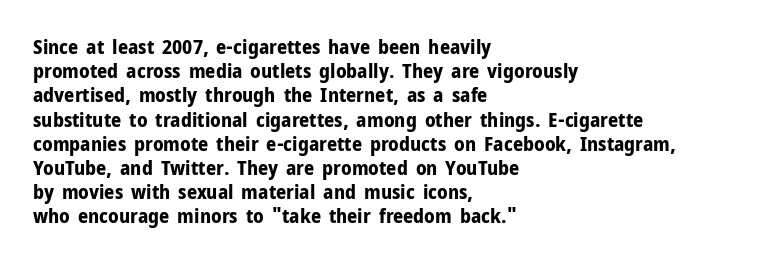
The image shows 20 px bold type, upright; set left-aligned, line spacing 1.21x, normal letter spacing, not underlined.
